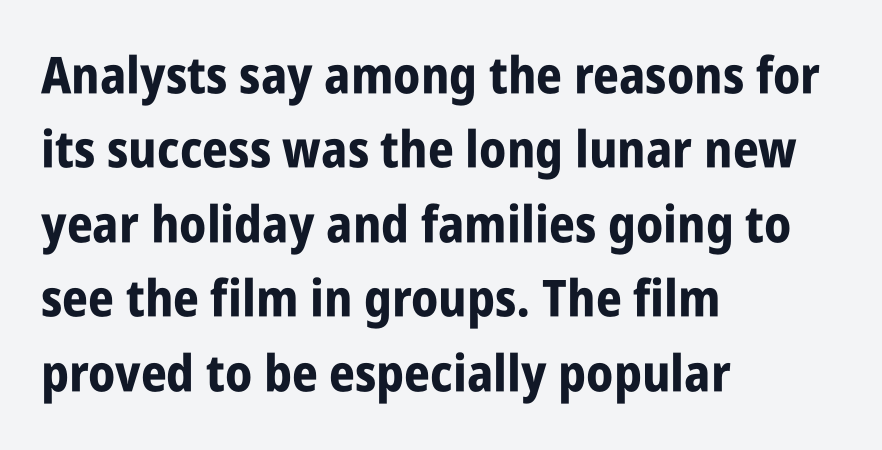
The text block is weighted toward the left margin, trailing off unevenly rightward. Characters follow at the spacing the type designer built in. Chunky letters — that's bold for sure. These lines were composed using upright roman letters. The space directly below the letters is spotless. Line spacing here is normal.
